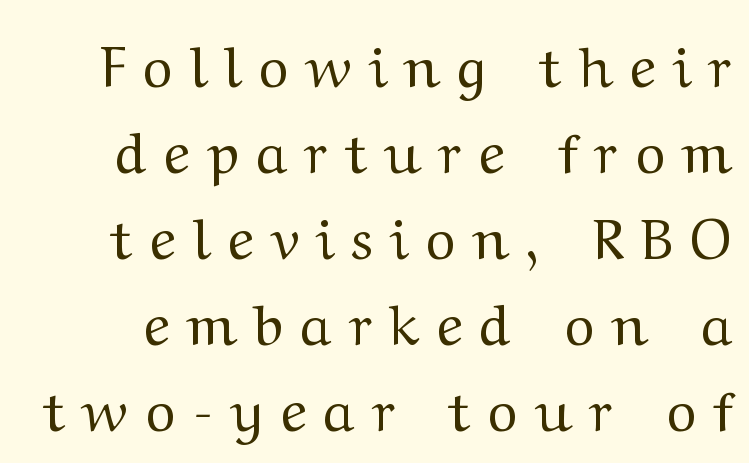
{"serif": "yes", "italic": "no", "bold": "no", "weight": "regular", "width": "wide", "stroke_contrast": "medium", "x_height": "medium", "monospaced": "no", "underline": "no", "line_spacing": "normal", "line_spacing_ratio": 1.51, "letter_spacing": "wide", "letter_spacing_em": 0.3, "glyph_px": 57}
